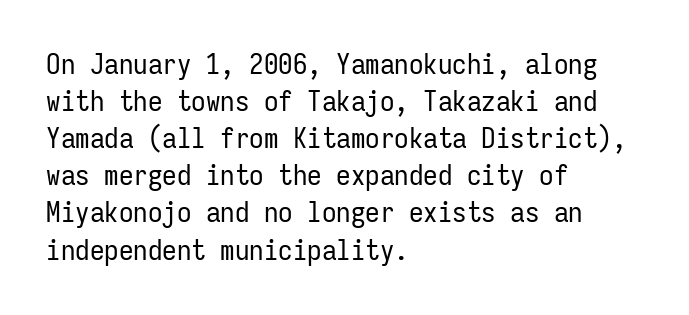
{"serif": "no", "italic": "no", "bold": "no", "weight": "regular", "width": "condensed", "stroke_contrast": "low", "x_height": "medium", "monospaced": "yes", "underline": "no", "align": "left", "line_spacing": "normal", "line_spacing_ratio": 1.28, "letter_spacing": "normal", "letter_spacing_em": 0.0, "glyph_px": 29}
